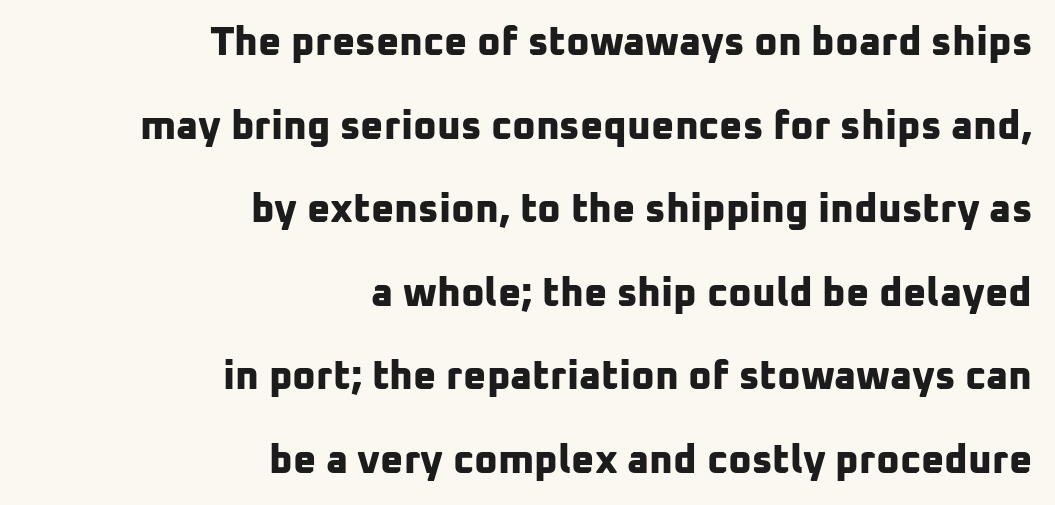
The image shows 40 px bold sans-serif type; set right-aligned, loose line spacing (2.09x), normal letter spacing, not underlined; low stroke contrast and a medium x-height.
